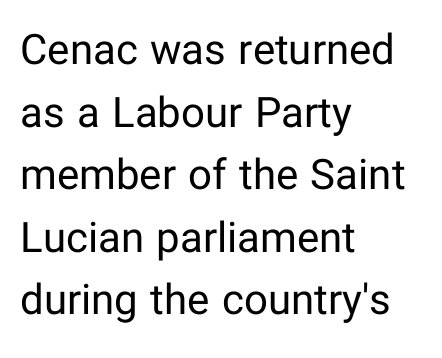
Stroke mass is kept to a normal reading level or below. The rendering shows plain stroke endings on the letterforms — a sans-serif design. Notice how the stems are strictly vertical — no italics here. The passage shown is not underscored anywhere.
